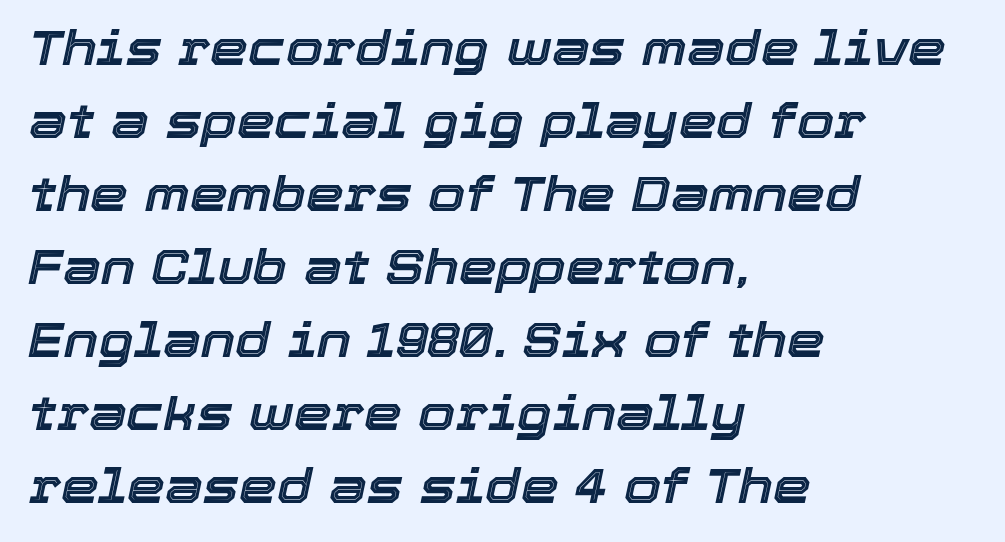
Q: Is the text italic (slanted)? A: Yes, it leans right by about 12 degrees.
Q: Is the text underlined? A: No.
Q: How is the paragraph aligned? A: Left-aligned.
Q: Is the spacing between letters normal or unusually wide? A: Normal.
Q: Is the spacing between lines tight, normal or loose? A: Normal.
Q: Width (condensed, normal, or wide)? A: Normal.
Q: x-height? A: Medium.
Q: Monospaced? A: No.
